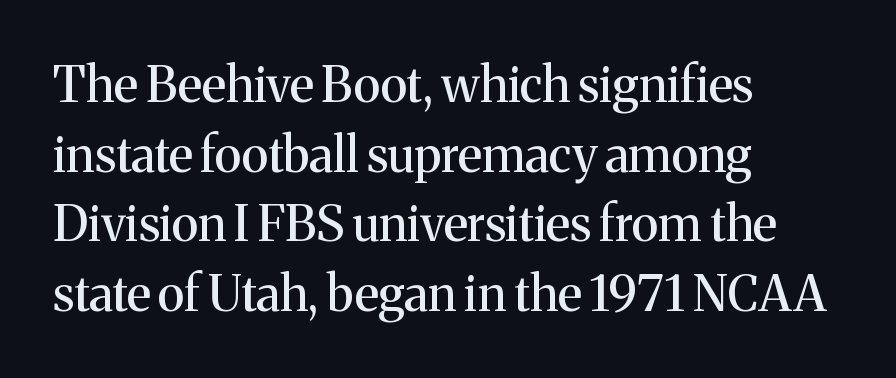
{"serif": "yes", "italic": "no", "width": "normal", "stroke_contrast": "medium", "x_height": "medium", "monospaced": "no", "underline": "no", "align": "left", "line_spacing": "normal", "line_spacing_ratio": 1.42, "letter_spacing": "normal", "letter_spacing_em": 0.0, "glyph_px": 49}
